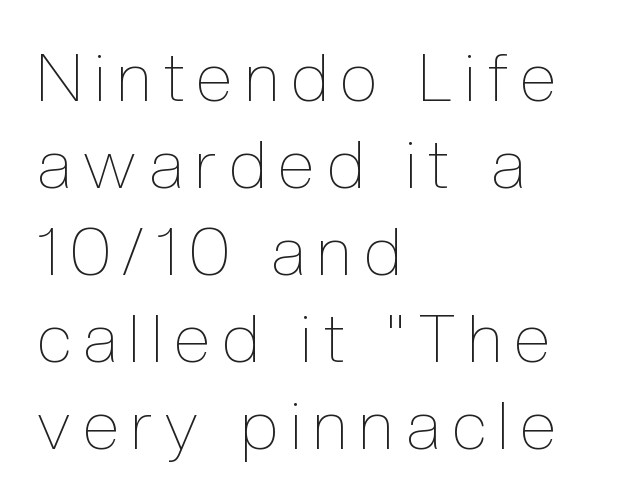
Nope, not italic — everything's standing straight. The font sits on the lighter half of the weight spectrum, regular included. Compared with typical paragraphs, the rows here are spaced about the same. Think of a printed novel: that variable character pitch is what you see here. Clear beneath every line of the passage. A student would call this left alignment; a typographer would say flush left, rag right.
